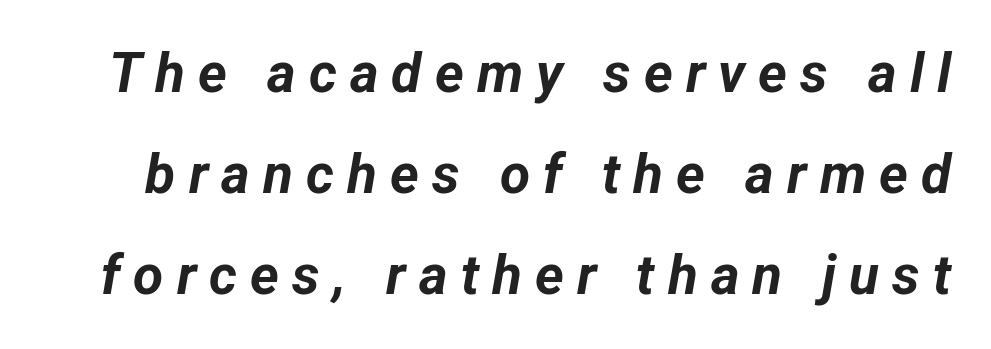
Q: Is the text bold? A: Yes.
Q: Is the text italic (slanted)? A: Yes, it leans right by about 12 degrees.
Q: Is the text underlined? A: No.
Q: Is the spacing between letters normal or unusually wide? A: Unusually wide.
Q: Width (condensed, normal, or wide)? A: Normal.
Q: Stroke contrast? A: Low.
Q: x-height? A: Medium.
Q: Monospaced? A: No.
